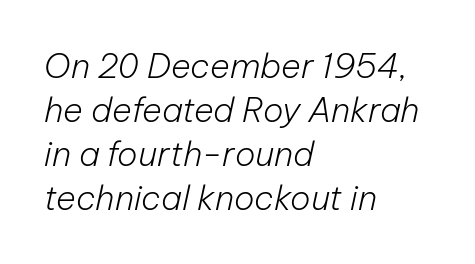
The image shows 34 px light type, italic (leaning right); set left-aligned, normal line spacing (1.29x), normal letter spacing, not underlined; low stroke contrast and a medium x-height.
